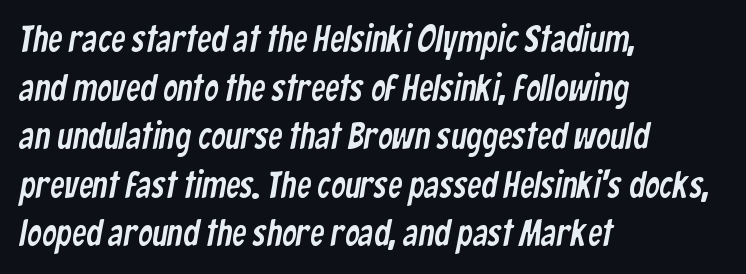
{"serif": "no", "width": "condensed", "stroke_contrast": "low", "x_height": "medium", "monospaced": "no", "underline": "no", "align": "left", "line_spacing": "normal", "line_spacing_ratio": 1.35, "letter_spacing": "normal", "letter_spacing_em": 0.0, "glyph_px": 36}
